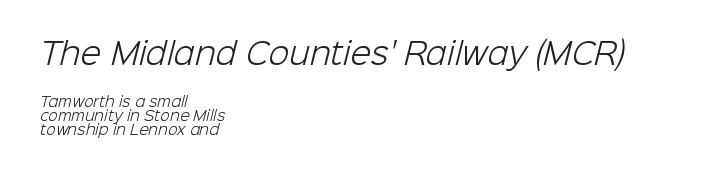
{"serif": "no", "bold": "no", "weight": "light", "width": "normal", "stroke_contrast": "low", "x_height": "medium", "monospaced": "no", "underline": "no", "align": "left", "line_spacing": "tight", "line_spacing_ratio": 1.02, "letter_spacing": "normal", "letter_spacing_em": 0.0, "larger_block": "first", "size_ratio": 2.14, "glyph_px": 30}
